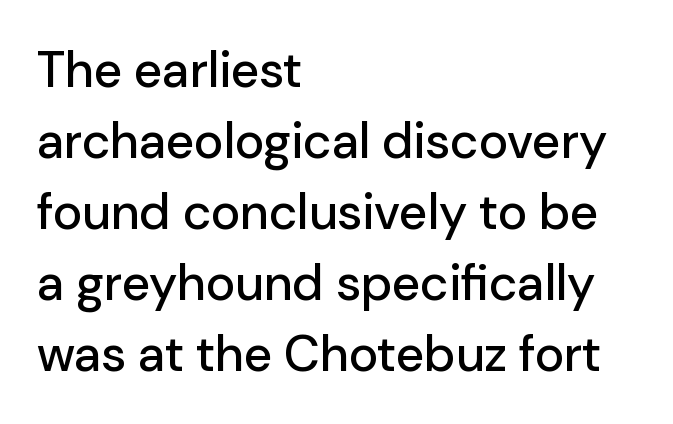
{"serif": "no", "italic": "no", "width": "normal", "stroke_contrast": "low", "x_height": "medium", "monospaced": "no", "underline": "no", "align": "left", "line_spacing": "normal", "line_spacing_ratio": 1.42, "letter_spacing": "normal", "letter_spacing_em": 0.0, "glyph_px": 50}
